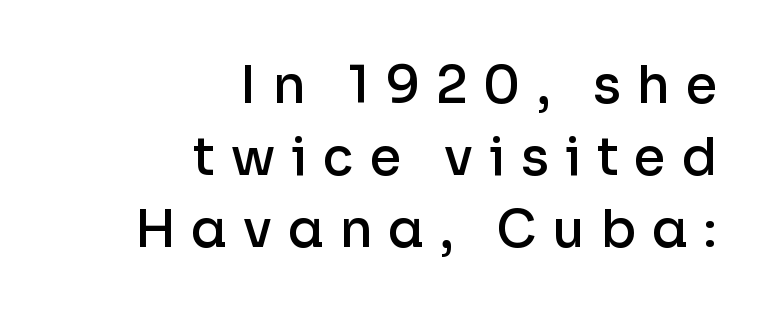
{"serif": "no", "italic": "no", "bold": "semi", "weight": "semibold", "width": "normal", "stroke_contrast": "low", "x_height": "medium", "monospaced": "no", "underline": "no", "align": "right", "line_spacing": "normal", "line_spacing_ratio": 1.41, "letter_spacing": "wide", "letter_spacing_em": 0.31, "glyph_px": 51}
